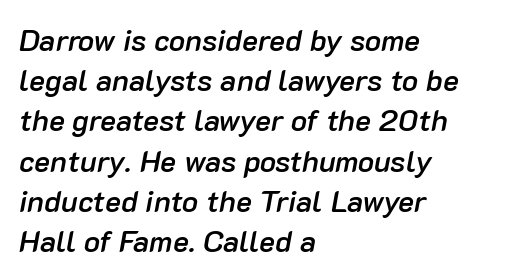
Q: Is the text bold? A: Semi-bold.
Q: Is the text italic (slanted)? A: Yes, it leans right by about 10 degrees.
Q: Is the text underlined? A: No.
Q: How is the paragraph aligned? A: Left-aligned.
Q: Is the spacing between letters normal or unusually wide? A: Normal.
Q: Is the spacing between lines tight, normal or loose? A: Normal.
Q: Width (condensed, normal, or wide)? A: Normal.
Q: Stroke contrast? A: Low.
Q: x-height? A: Medium.
Q: Monospaced? A: No.
